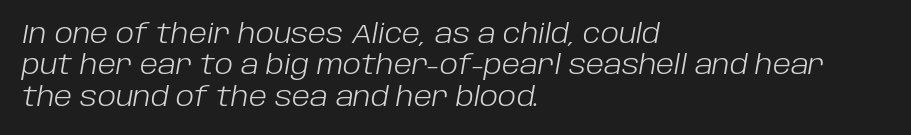
Alignment: flush left. Rendered with sloped, italic letterforms. Weight: in the light-to-regular range. Lines of text with bare space underneath. What stands out about the letter spacing? Nothing — it is the standard amount.
